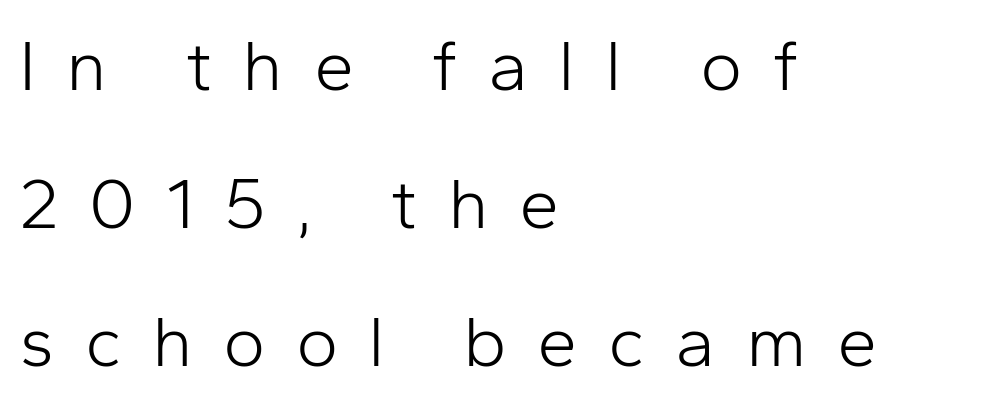
This is the regular roman posture of the typeface. The rendering uses natural spacing where letterforms have individual widths. The letterforms stand isolated, each surrounded by extra space. Serifs: no, the terminals of the letterforms are clean. Stroke mass is kept to a normal reading level or below.
